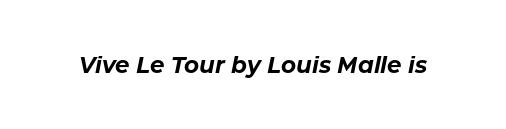
{"italic": "yes", "lean": "right", "slant_degrees": 11, "bold": "yes", "underline": "no", "letter_spacing": "normal", "letter_spacing_em": 0.0, "glyph_px": 23}
